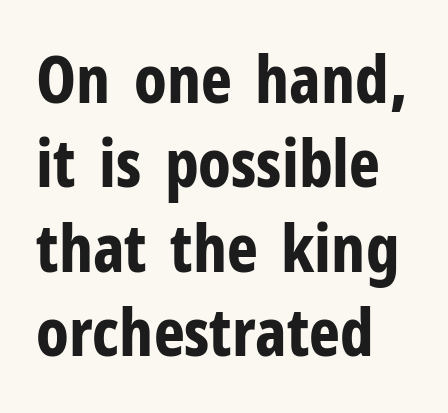
{"serif": "no", "italic": "no", "bold": "yes", "weight": "bold", "width": "condensed", "stroke_contrast": "low", "x_height": "medium", "monospaced": "no", "underline": "no", "align": "left", "line_spacing": "normal", "line_spacing_ratio": 1.28, "letter_spacing": "normal", "letter_spacing_em": 0.0, "glyph_px": 66}
